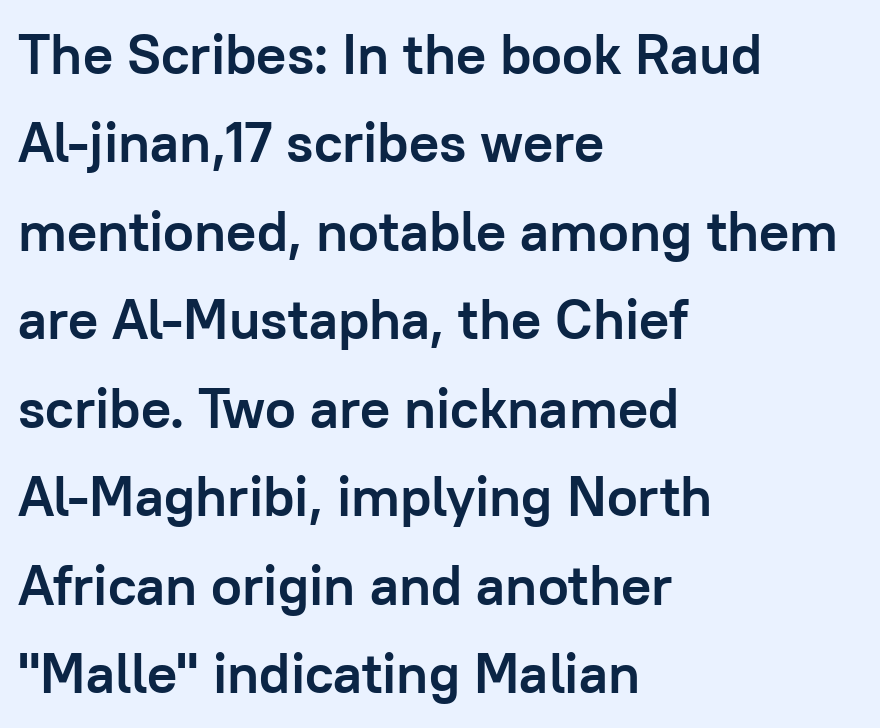
Character widths vary here, with narrow letters taking less room than wide ones. Decoration check: the copy has no underline. Type style note: lacks serifs. The compositor pushed each line to the left boundary.
